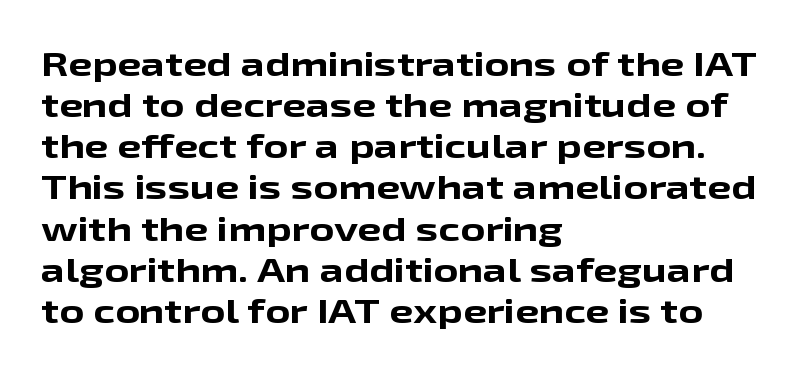
The image shows 34 px bold, wide sans-serif type, upright; set left-aligned, line spacing 1.21x, normal letter spacing, not underlined; low stroke contrast and a medium x-height.
